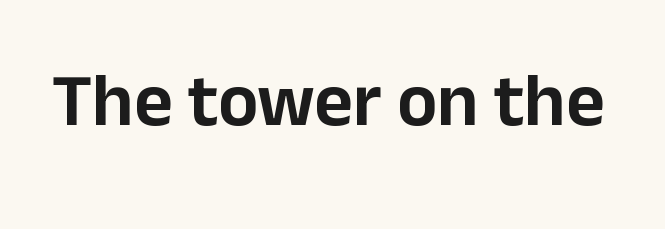
Q: Is the text italic (slanted)? A: No, it is upright.
Q: Is the typeface a serif or a sans-serif typeface? A: Sans-serif.
Q: Is the text underlined? A: No.
Q: Is the spacing between letters normal or unusually wide? A: Normal.
Q: Width (condensed, normal, or wide)? A: Normal.
Q: Stroke contrast? A: Low.
Q: x-height? A: Medium.
Q: Monospaced? A: No.
